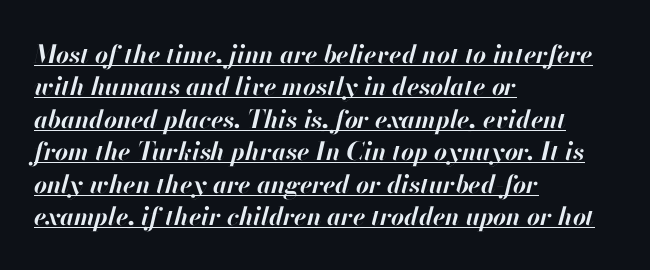
Q: Is the text bold? A: Yes.
Q: Is the text italic (slanted)? A: Yes, it leans right by about 13 degrees.
Q: Is the text underlined? A: Yes.
Q: How is the paragraph aligned? A: Left-aligned.
Q: Is the spacing between letters normal or unusually wide? A: Normal.
Q: Is the spacing between lines tight, normal or loose? A: Normal.
